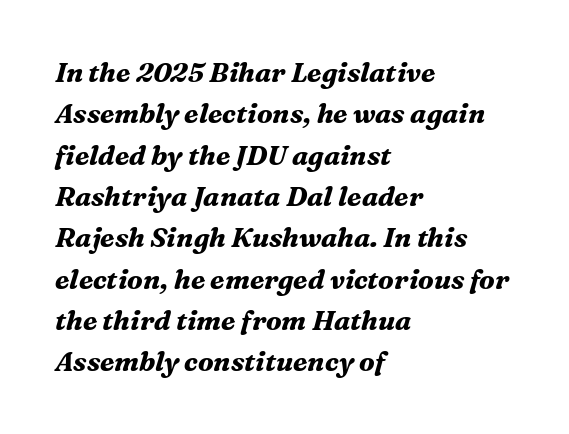
{"italic": "yes", "lean": "right", "slant_degrees": 16, "bold": "yes", "underline": "no", "align": "left", "line_spacing": "normal", "line_spacing_ratio": 1.53, "letter_spacing": "normal", "letter_spacing_em": 0.0, "glyph_px": 27}
